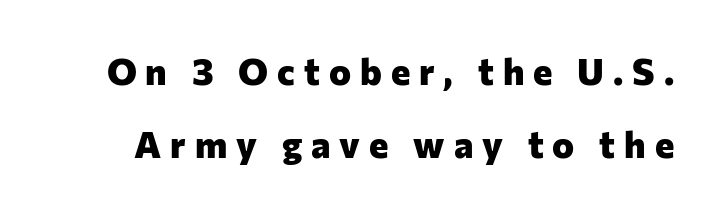
The image shows 37 px heavy sans-serif type, upright; set loose line spacing (1.98x), unusually wide letter spacing (+0.24 em), not underlined; low stroke contrast and a medium x-height.
